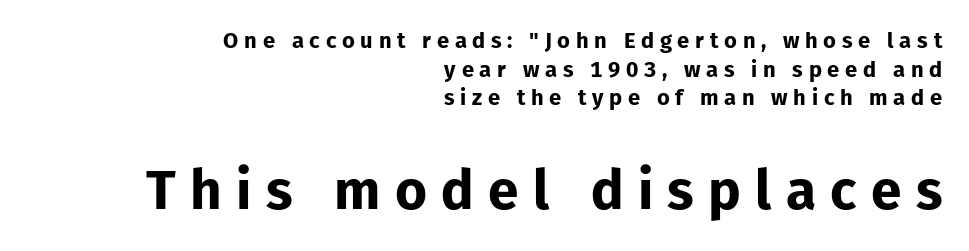
Q: Is the text bold? A: Yes.
Q: Is the text italic (slanted)? A: No, it is upright.
Q: Is the typeface a serif or a sans-serif typeface? A: Sans-serif.
Q: Is the text underlined? A: No.
Q: How is the paragraph aligned? A: Right-aligned.
Q: Is the spacing between letters normal or unusually wide? A: Unusually wide.
Q: Is the spacing between lines tight, normal or loose? A: Normal.
Q: Which block of text is set in a larger size, the first (top) or the second (bottom)? A: The second (bottom) one.
Q: Width (condensed, normal, or wide)? A: Normal.
Q: Stroke contrast? A: Low.
Q: x-height? A: Medium.
Q: Monospaced? A: No.
